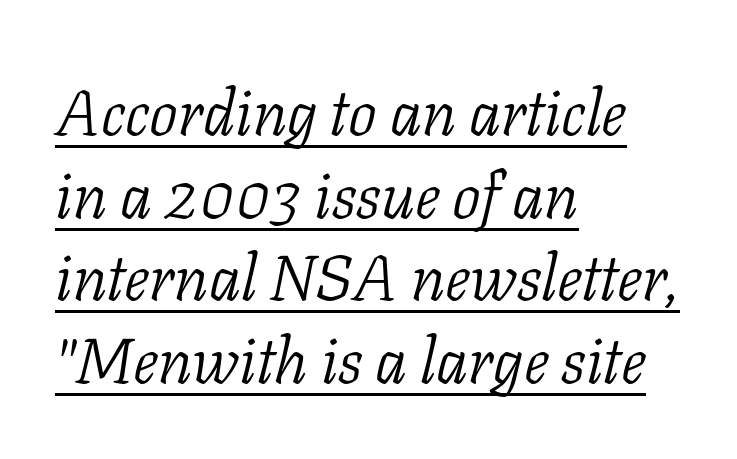
The image shows 64 px light serif type, italic (leaning right); set left-aligned, normal line spacing (1.29x), normal letter spacing, underlined; low stroke contrast and a medium x-height.
